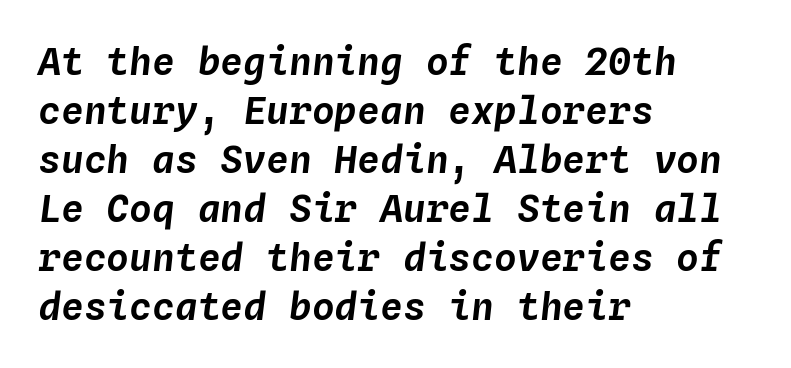
The paragraph shown leans on its left margin. Standard letterfit; no display-style spreading of the glyphs. Slant detected: the letters are inclined. Is this a fixed-width face? Yes — each glyph sits in an identical cell.
